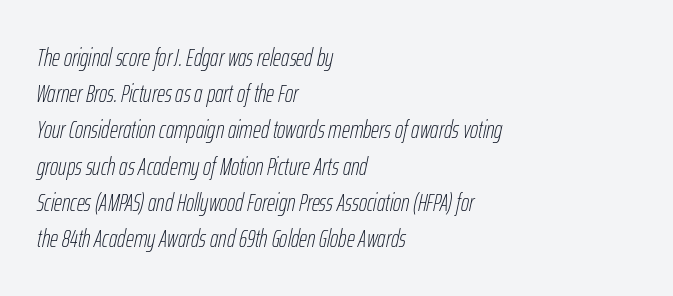
The image shows 25 px text type, italic (leaning right); set left-aligned, normal line spacing (1.45x), normal letter spacing, not underlined.
